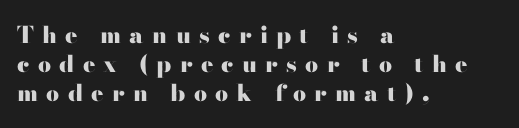
Q: Is the text bold? A: Yes.
Q: Is the text italic (slanted)? A: No, it is upright.
Q: Is the text underlined? A: No.
Q: How is the paragraph aligned? A: Left-aligned.
Q: Is the spacing between letters normal or unusually wide? A: Unusually wide.
Q: Is the spacing between lines tight, normal or loose? A: Normal.
